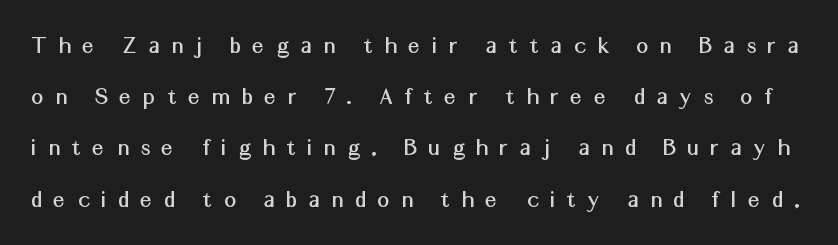
{"italic": "no", "underline": "no", "line_spacing": "loose", "line_spacing_ratio": 1.97, "letter_spacing": "wide", "letter_spacing_em": 0.47, "glyph_px": 26}
